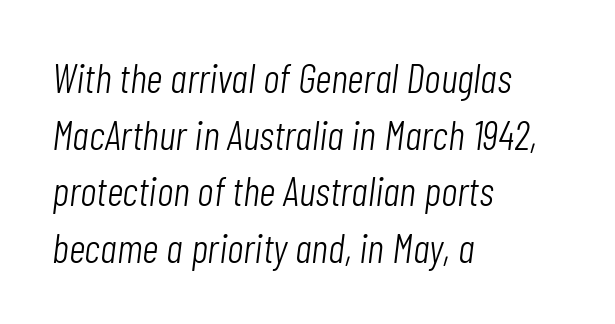
{"italic": "yes", "lean": "right", "slant_degrees": 7, "bold": "no", "weight": "light", "width": "condensed", "stroke_contrast": "low", "x_height": "medium", "monospaced": "no", "underline": "no", "align": "left", "line_spacing": "normal", "line_spacing_ratio": 1.38, "letter_spacing": "normal", "letter_spacing_em": 0.0, "glyph_px": 41}
